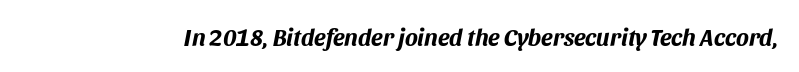
A full-strength bold gives these letters their thick strokes. Short note: letters normally spaced. Any mark beneath the type? The region is blank. This sample uses an oblique cut, with every glyph tilted off the vertical.
